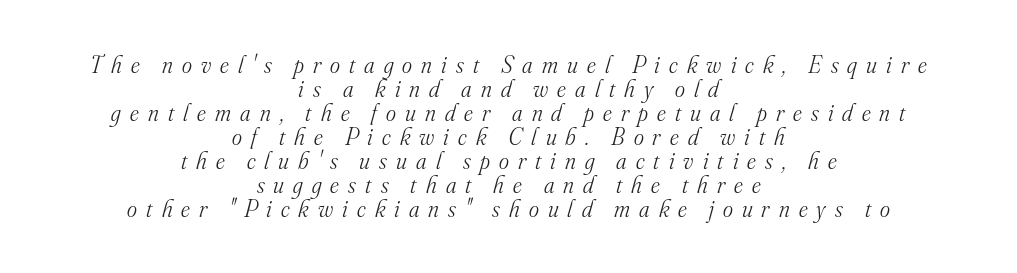
The image shows 24 px text type, italic (leaning right); set centered, tight line spacing (1.0x), unusually wide letter spacing (+0.38 em), not underlined.
